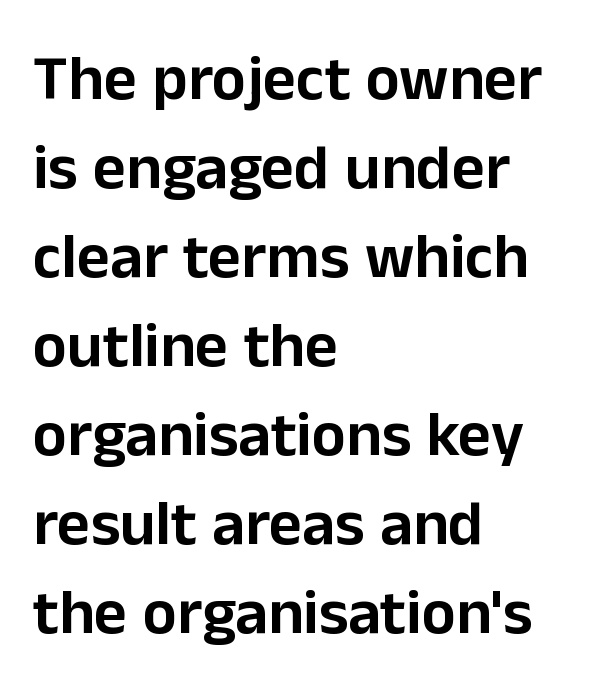
The image shows 64 px sans-serif type, upright; set left-aligned, normal line spacing (1.39x), normal letter spacing, not underlined; low stroke contrast and a medium x-height.
